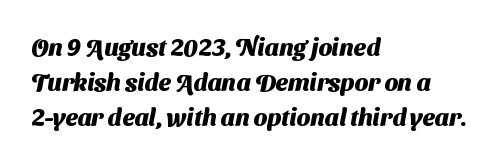
The image shows 24 px bold type; set left-aligned, normal line spacing (1.46x), normal letter spacing, not underlined.
